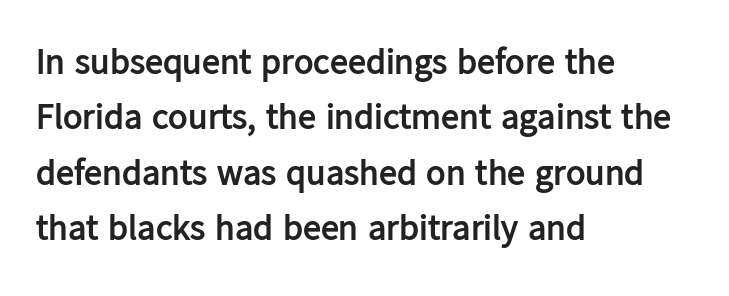
The image shows 36 px semibold sans-serif type, upright; set left-aligned, normal line spacing (1.54x), normal letter spacing, not underlined; low stroke contrast and a medium x-height.
